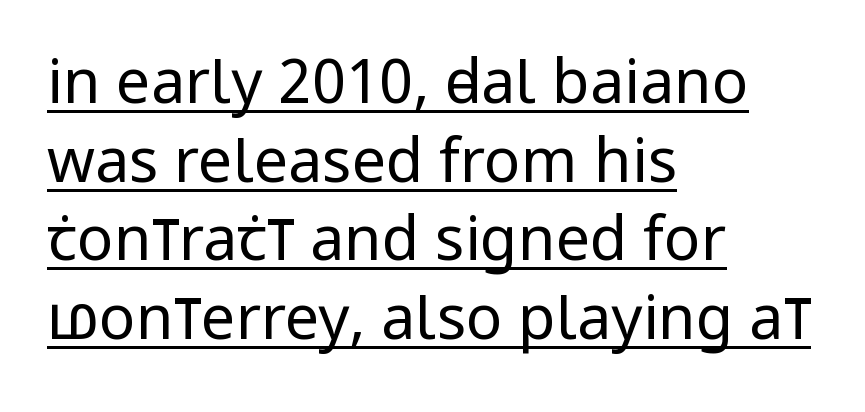
{"serif": "no", "italic": "no", "bold": "no", "weight": "regular", "width": "condensed", "stroke_contrast": "low", "x_height": "large", "monospaced": "no", "underline": "yes", "align": "left", "line_spacing": "normal", "line_spacing_ratio": 1.29, "letter_spacing": "normal", "letter_spacing_em": 0.0, "glyph_px": 61}
